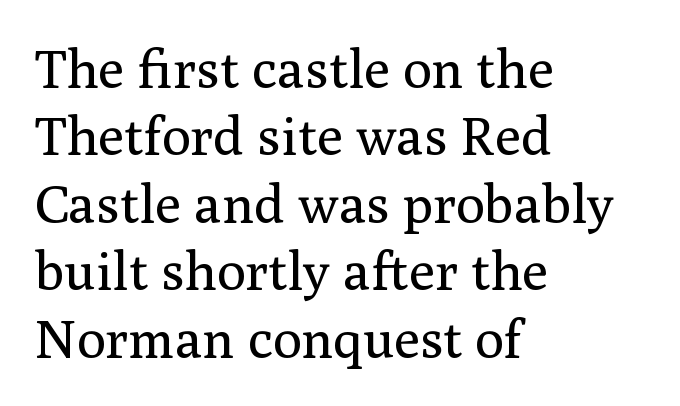
Q: Is the text bold? A: No.
Q: Is the text italic (slanted)? A: No, it is upright.
Q: Is the typeface a serif or a sans-serif typeface? A: Serif.
Q: Is the text underlined? A: No.
Q: How is the paragraph aligned? A: Left-aligned.
Q: Is the spacing between letters normal or unusually wide? A: Normal.
Q: Is the spacing between lines tight, normal or loose? A: Normal.
Q: Width (condensed, normal, or wide)? A: Normal.
Q: Stroke contrast? A: Medium.
Q: x-height? A: Medium.
Q: Monospaced? A: No.
